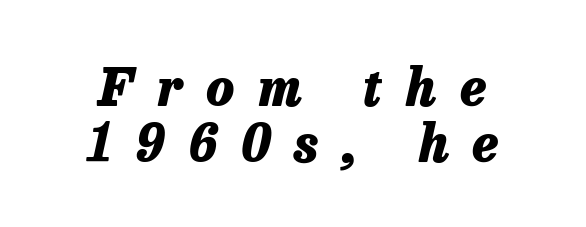
{"italic": "yes", "lean": "right", "slant_degrees": 13, "bold": "yes", "weight": "heavy", "width": "normal", "stroke_contrast": "low", "x_height": "medium", "monospaced": "no", "underline": "no", "align": "center", "line_spacing": "tight", "line_spacing_ratio": 1.1, "letter_spacing": "wide", "letter_spacing_em": 0.47, "glyph_px": 51}
